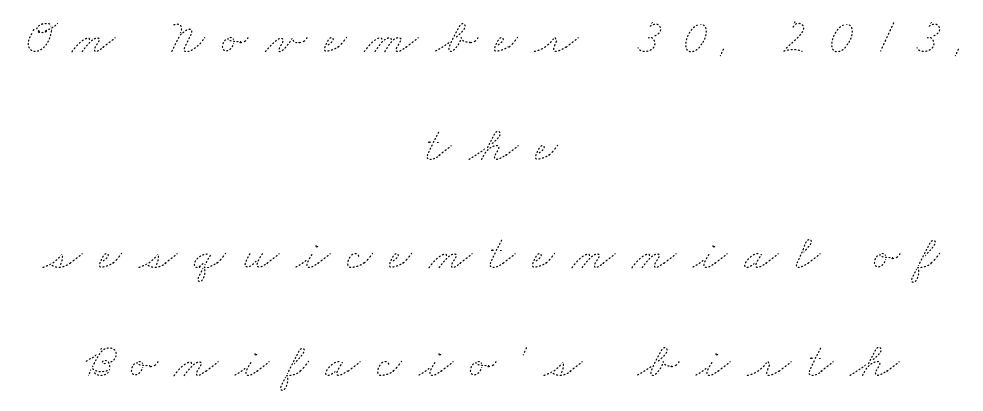
The strokes carry an ordinary text weight at most. Caption: expanded tracking, letters set apart. The paragraph shown floats in the horizontal middle. Summary of vertical rhythm: relaxed, with wide interline spacing. The foot of each line stays bare and open.
